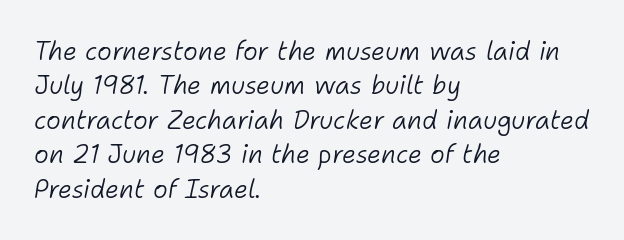
Q: Is the text bold? A: No.
Q: Is the text italic (slanted)? A: Yes, it leans right by about 11 degrees.
Q: Is the text underlined? A: No.
Q: How is the paragraph aligned? A: Left-aligned.
Q: Is the spacing between letters normal or unusually wide? A: Normal.
Q: Is the spacing between lines tight, normal or loose? A: Normal.
